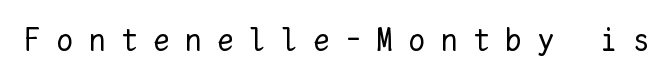
Q: Is the text bold? A: No.
Q: Is the text italic (slanted)? A: No, it is upright.
Q: Is the text underlined? A: No.
Q: Is the spacing between letters normal or unusually wide? A: Unusually wide.
Q: Width (condensed, normal, or wide)? A: Normal.
Q: Stroke contrast? A: Low.
Q: x-height? A: Medium.
Q: Monospaced? A: Yes.
